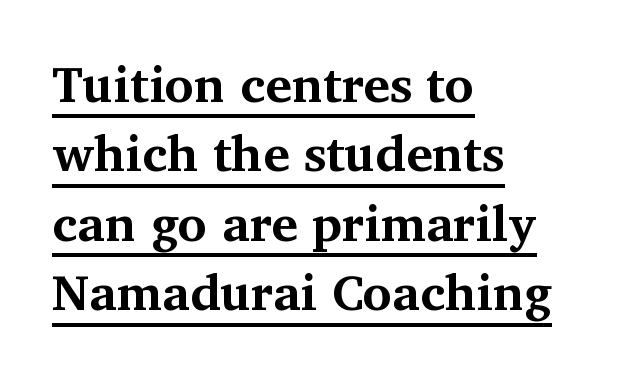
What kind of face is this? One with serifs. These lines are rendered in a variable-pitch font. Casual observation: everything's shoved over to the left. The sample's only ornament is a line tracing under the words. Honestly, the letter spacing is just normal — you wouldn't notice it.
